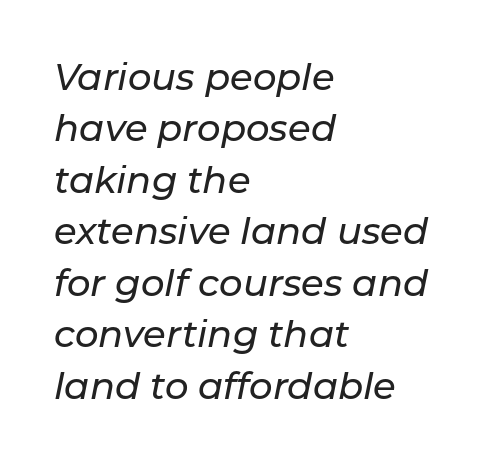
The image shows 37 px text type, italic (leaning right); set left-aligned, normal line spacing (1.39x), normal letter spacing, not underlined; low stroke contrast and a medium x-height.
